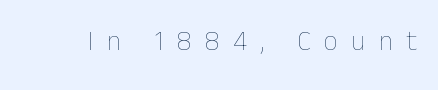
The image shows 28 px thin type, upright; set unusually wide letter spacing (+0.47 em), not underlined; low stroke contrast and a medium x-height.
